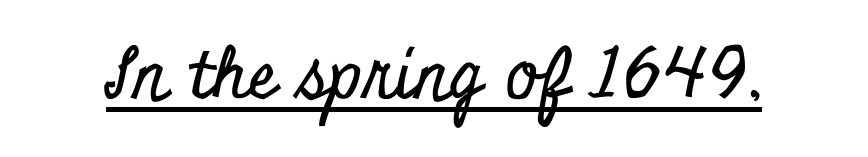
Q: Is the text italic (slanted)? A: Yes.
Q: Is the typeface a serif or a sans-serif typeface? A: Serif.
Q: Is the text underlined? A: Yes.
Q: Is the spacing between letters normal or unusually wide? A: Normal.
Q: Width (condensed, normal, or wide)? A: Condensed.
Q: Stroke contrast? A: Low.
Q: x-height? A: Small.
Q: Monospaced? A: No.
